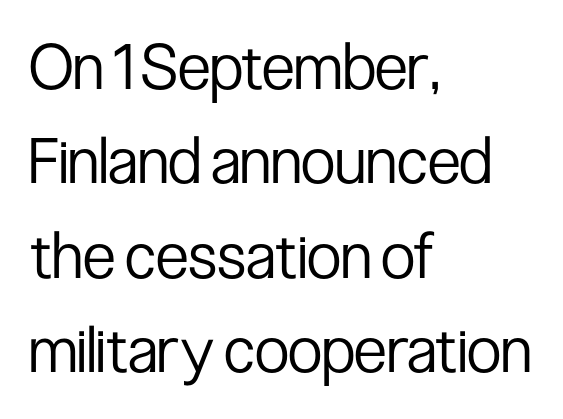
Q: Is the text bold? A: No.
Q: Is the text italic (slanted)? A: No, it is upright.
Q: Is the typeface a serif or a sans-serif typeface? A: Sans-serif.
Q: Is the text underlined? A: No.
Q: How is the paragraph aligned? A: Left-aligned.
Q: Is the spacing between letters normal or unusually wide? A: Normal.
Q: Is the spacing between lines tight, normal or loose? A: Normal.
Q: Width (condensed, normal, or wide)? A: Condensed.
Q: Stroke contrast? A: Low.
Q: x-height? A: Medium.
Q: Monospaced? A: No.
